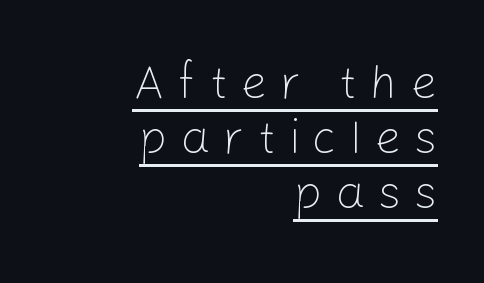
The paragraph has a hard right edge and a soft left edge. The letters advance in unequal steps, a hallmark of proportional type. The type sits square on the baseline with zero lean. Every word sits above its own underline. The weight tops out at a normal text grade.
